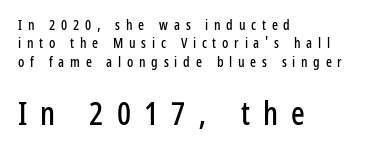
The image shows 32 px condensed sans-serif type, upright; set left-aligned, normal line spacing (1.31x), unusually wide letter spacing (+0.41 em), not underlined; the second (bottom) block is 2.29x larger; low stroke contrast and a medium x-height.
